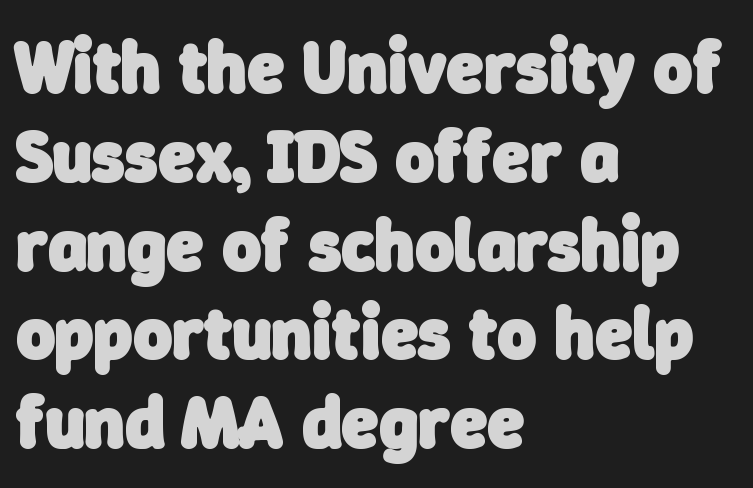
The image shows 74 px heavy sans-serif type; set left-aligned, line spacing 1.2x, normal letter spacing, not underlined; low stroke contrast and a medium x-height.
